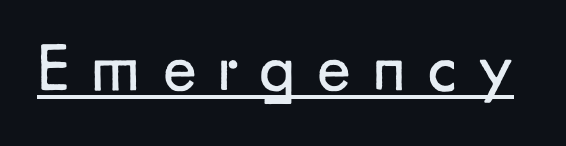
{"serif": "no", "italic": "no", "bold": "no", "weight": "regular", "width": "normal", "stroke_contrast": "low", "x_height": "small", "monospaced": "no", "underline": "yes", "letter_spacing": "wide", "letter_spacing_em": 0.29, "glyph_px": 72}
